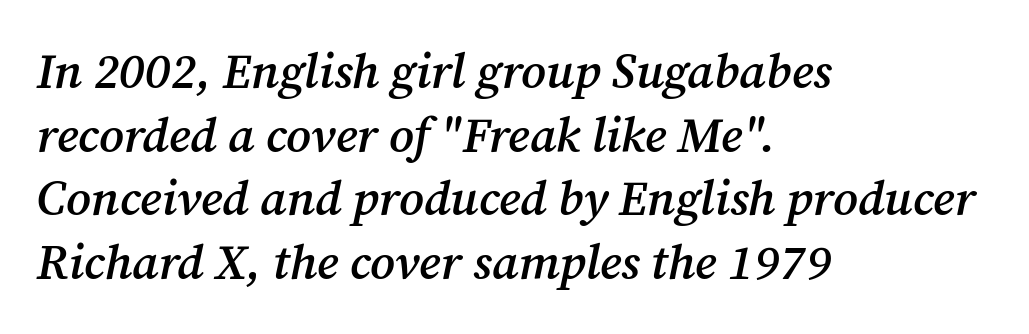
The image shows 49 px semibold serif type, italic (leaning right); set left-aligned, normal line spacing (1.3x), normal letter spacing, not underlined; medium stroke contrast and a medium x-height.
